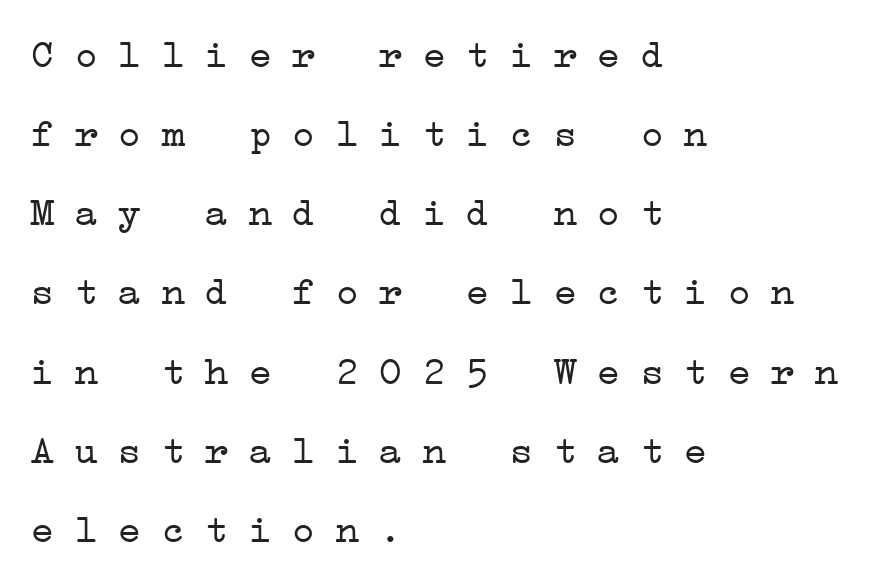
{"serif": "yes", "italic": "no", "bold": "no", "weight": "light", "width": "wide", "stroke_contrast": "low", "x_height": "medium", "underline": "no", "align": "left", "line_spacing": "loose", "line_spacing_ratio": 1.93, "letter_spacing": "wide", "letter_spacing_em": 0.46, "glyph_px": 41}
